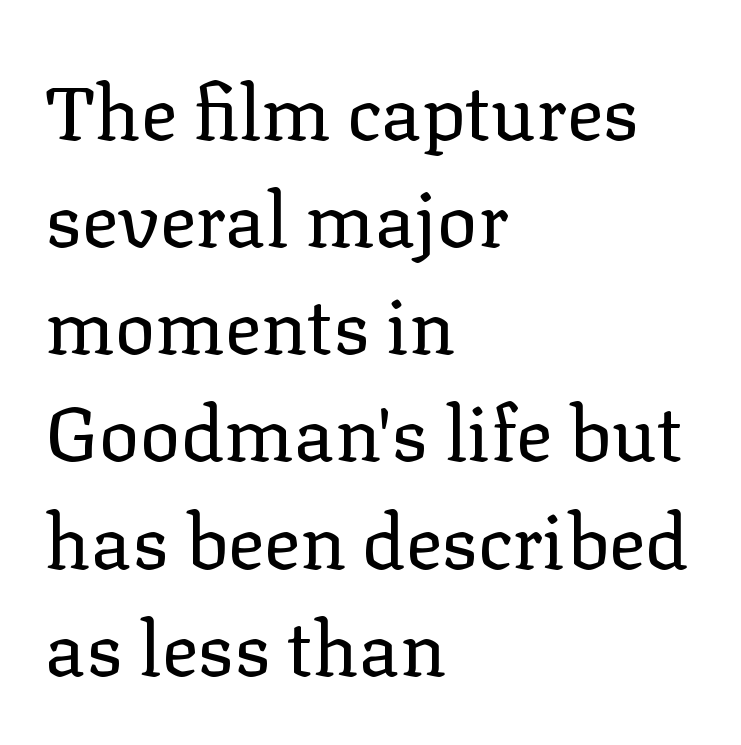
The image shows 76 px regular-weight serif type, upright; set left-aligned, normal line spacing (1.41x), normal letter spacing, not underlined; low stroke contrast and a medium x-height.
